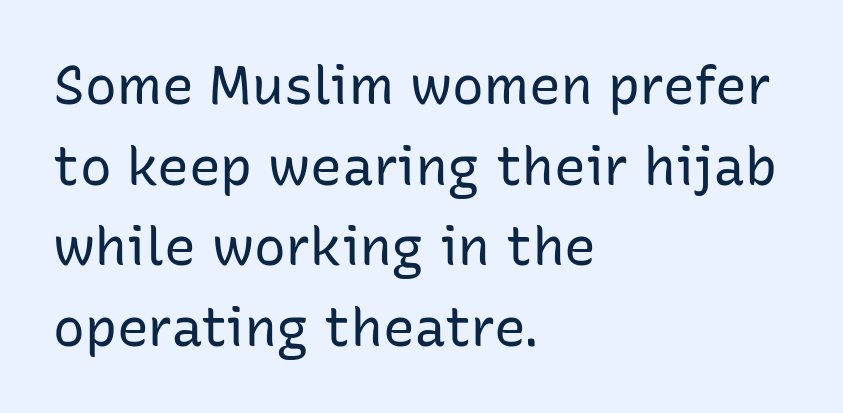
Q: Is the text bold? A: No.
Q: Is the text italic (slanted)? A: No, it is upright.
Q: Is the typeface a serif or a sans-serif typeface? A: Sans-serif.
Q: Is the text underlined? A: No.
Q: How is the paragraph aligned? A: Left-aligned.
Q: Is the spacing between letters normal or unusually wide? A: Normal.
Q: Is the spacing between lines tight, normal or loose? A: Normal.
Q: Width (condensed, normal, or wide)? A: Normal.
Q: Stroke contrast? A: Low.
Q: x-height? A: Medium.
Q: Monospaced? A: No.
